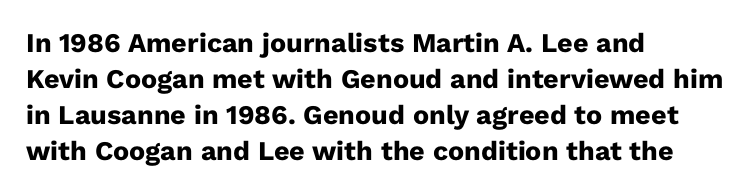
Is there much room between lines? A standard amount, neither cramped nor airy. This rendering features lettering with no underline. The typography opts for an upright posture over an oblique one. Standard letterfit; no display-style spreading of the glyphs. Line starts are locked; line ends wander. Heavy-handed strokes throughout: this text is bold.
